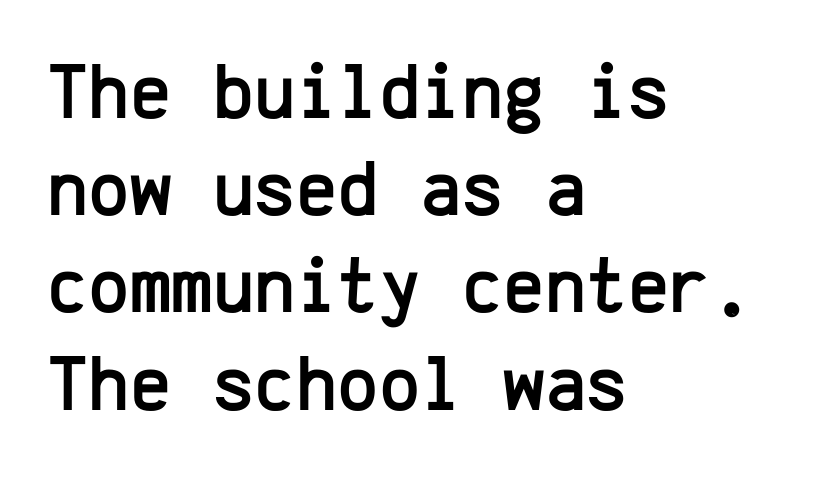
{"serif": "no", "italic": "no", "width": "normal", "stroke_contrast": "low", "x_height": "medium", "monospaced": "yes", "underline": "no", "align": "left", "line_spacing_ratio": 1.23, "letter_spacing": "normal", "letter_spacing_em": 0.0, "glyph_px": 79}
